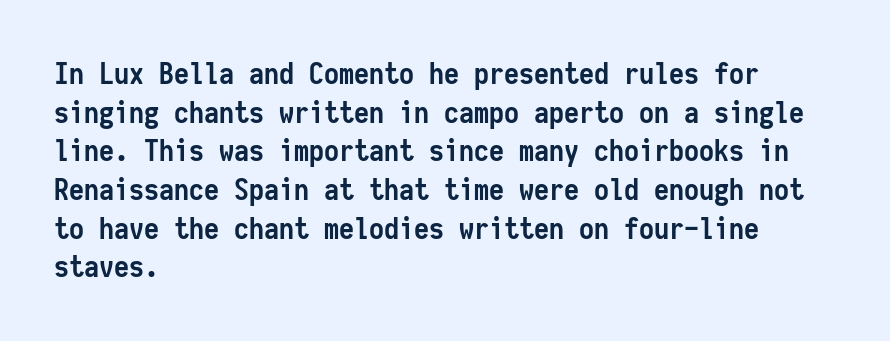
Line spacing here is normal. The typography opts for an upright posture over an oblique one. The face used here has the dense, thick strokes of a bold. Look at the bottom of the vertical strokes: they stop flat, with no serifs.
